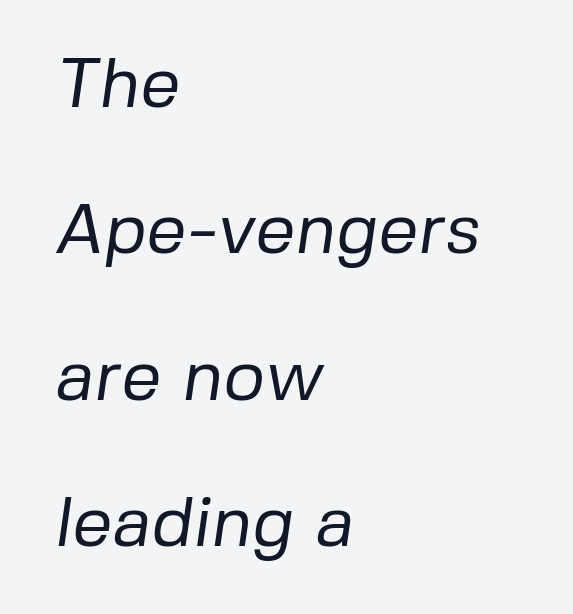
The image shows 71 px regular-weight sans-serif type; set left-aligned, loose line spacing (2.06x), normal letter spacing, not underlined; low stroke contrast and a medium x-height.
